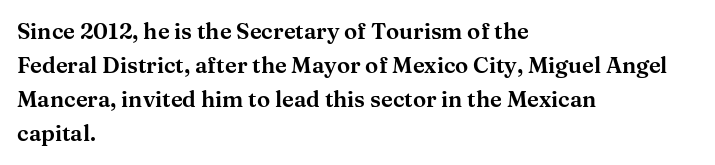
Q: Is the text italic (slanted)? A: No, it is upright.
Q: Is the text underlined? A: No.
Q: How is the paragraph aligned? A: Left-aligned.
Q: Is the spacing between letters normal or unusually wide? A: Normal.
Q: Is the spacing between lines tight, normal or loose? A: Normal.
